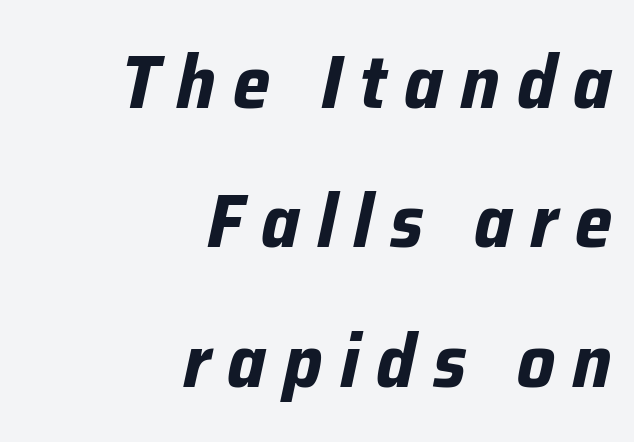
Q: Is the text bold? A: Yes.
Q: Is the text italic (slanted)? A: Yes, it leans right by about 12 degrees.
Q: Is the text underlined? A: No.
Q: How is the paragraph aligned? A: Right-aligned.
Q: Is the spacing between letters normal or unusually wide? A: Unusually wide.
Q: Width (condensed, normal, or wide)? A: Normal.
Q: Stroke contrast? A: Low.
Q: x-height? A: Medium.
Q: Monospaced? A: No.
